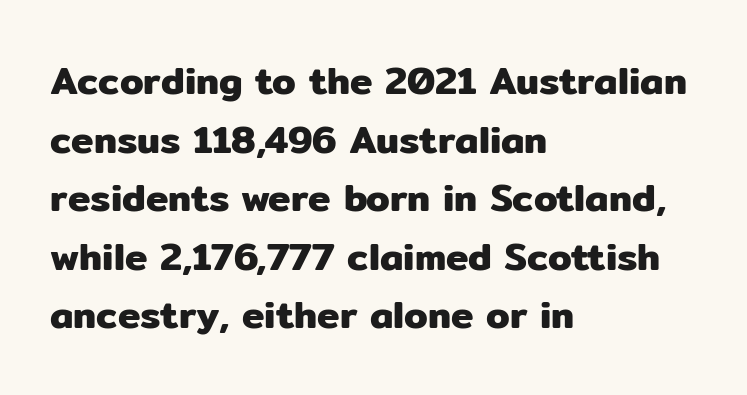
The image shows 38 px sans-serif type, upright; set left-aligned, normal line spacing (1.54x), normal letter spacing, not underlined; low stroke contrast and a medium x-height.
